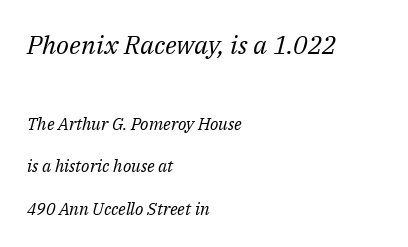
The image shows 26 px text type, italic (leaning right); set left-aligned, loose line spacing (2.48x), normal letter spacing, not underlined; the first (top) block is 1.53x larger.
